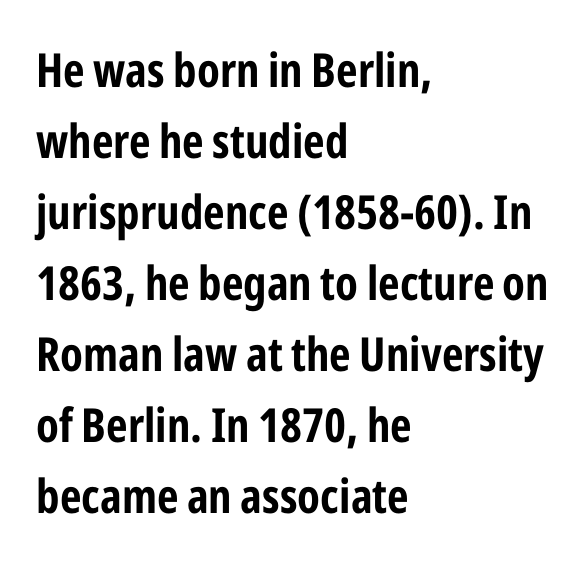
{"serif": "no", "italic": "no", "bold": "yes", "weight": "bold", "width": "condensed", "stroke_contrast": "low", "x_height": "medium", "monospaced": "no", "underline": "no", "align": "left", "line_spacing": "normal", "line_spacing_ratio": 1.51, "letter_spacing": "normal", "letter_spacing_em": 0.0, "glyph_px": 47}
